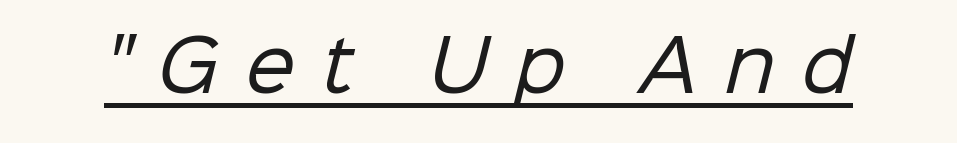
{"serif": "no", "bold": "no", "weight": "regular", "width": "normal", "stroke_contrast": "low", "x_height": "medium", "monospaced": "no", "underline": "yes", "letter_spacing": "wide", "letter_spacing_em": 0.38, "glyph_px": 70}
